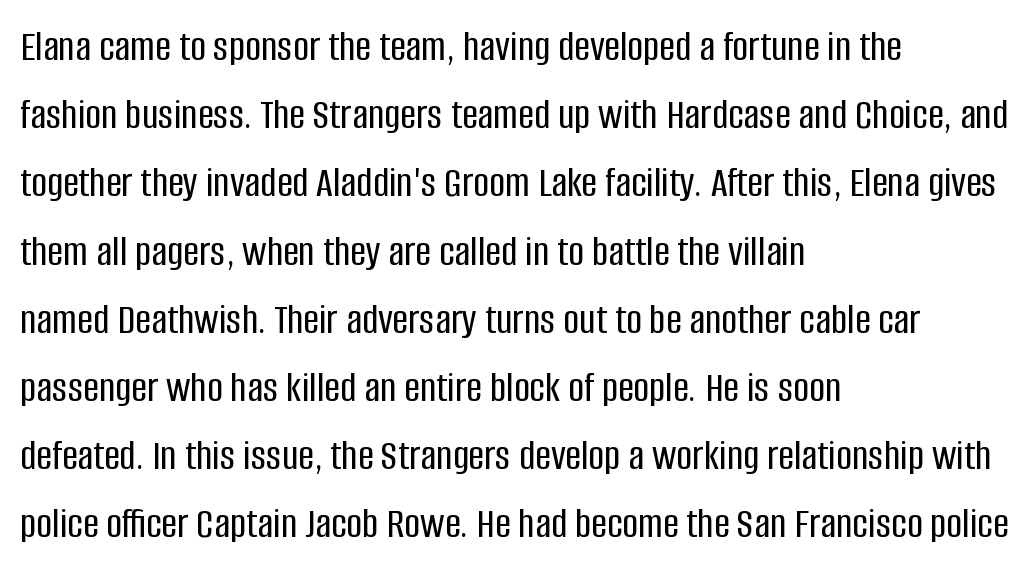
{"serif": "no", "italic": "no", "width": "condensed", "stroke_contrast": "low", "x_height": "large", "monospaced": "no", "underline": "no", "align": "left", "line_spacing": "normal", "line_spacing_ratio": 1.55, "letter_spacing": "normal", "letter_spacing_em": 0.0, "glyph_px": 44}
